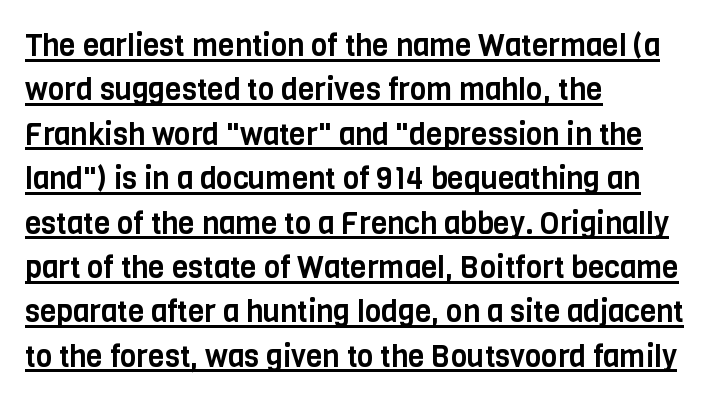
Horizontal bands of white between lines are of average thickness. What decoration does the sample have? An underline. The font family rendered here belongs to the sans-serif group. Spacing between characters is what you'd get straight out of the box.
